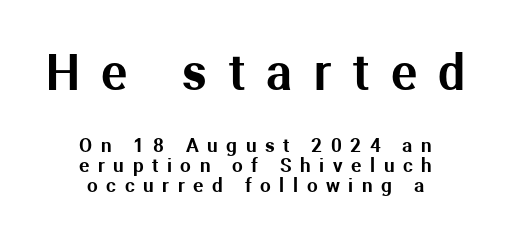
The image shows 48 px sans-serif type, upright; set centered, tight line spacing (1.07x), unusually wide letter spacing (+0.45 em), not underlined; the first (top) block is 2.53x larger; medium stroke contrast and a medium x-height.
